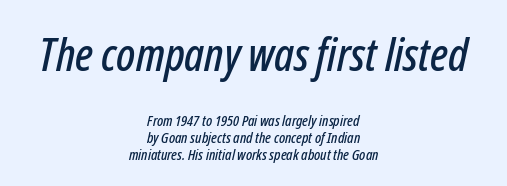
{"italic": "yes", "lean": "right", "slant_degrees": 12, "width": "condensed", "stroke_contrast": "low", "x_height": "medium", "monospaced": "no", "underline": "no", "align": "center", "line_spacing": "tight", "line_spacing_ratio": 1.12, "letter_spacing": "normal", "letter_spacing_em": 0.0, "larger_block": "first", "size_ratio": 3.07, "glyph_px": 46}
